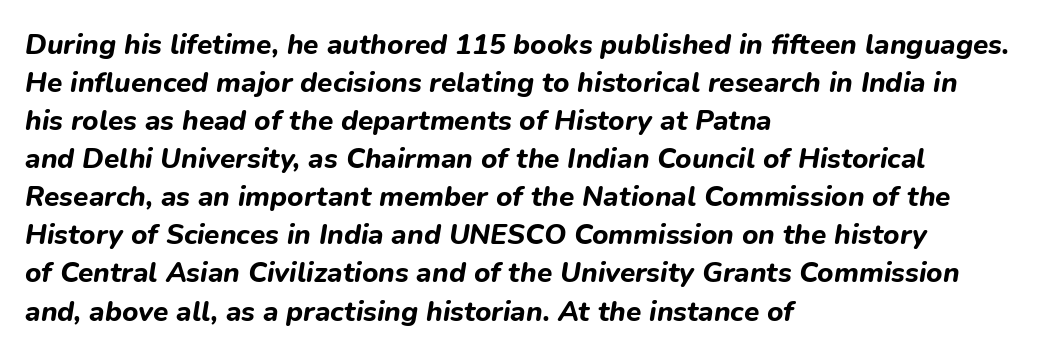
The image shows 28 px bold type, italic (leaning right); set left-aligned, normal line spacing (1.36x), normal letter spacing, not underlined; low stroke contrast and a medium x-height.
